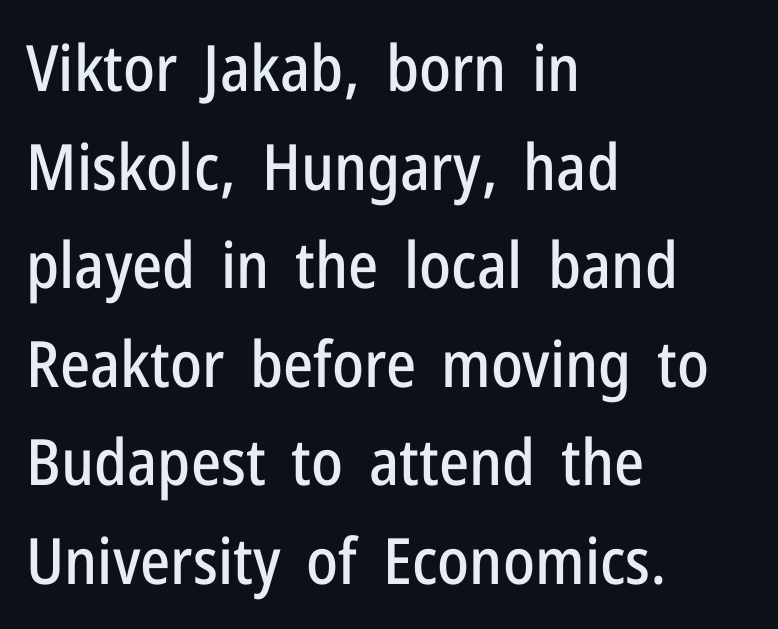
The image shows 64 px condensed sans-serif type, upright; set left-aligned, normal line spacing (1.54x), normal letter spacing, not underlined; low stroke contrast and a medium x-height.
